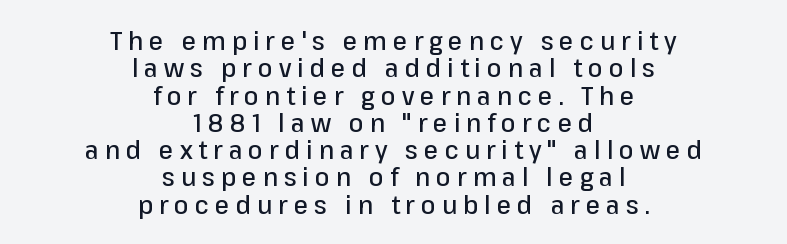
Loose tracking; the words dissolve into strings of separated letters. Each new line begins almost immediately beneath the previous one. The rag falls on both sides of this text block equally. Check the space under the baseline: it is left empty. Rendered with straight, roman letterforms.
